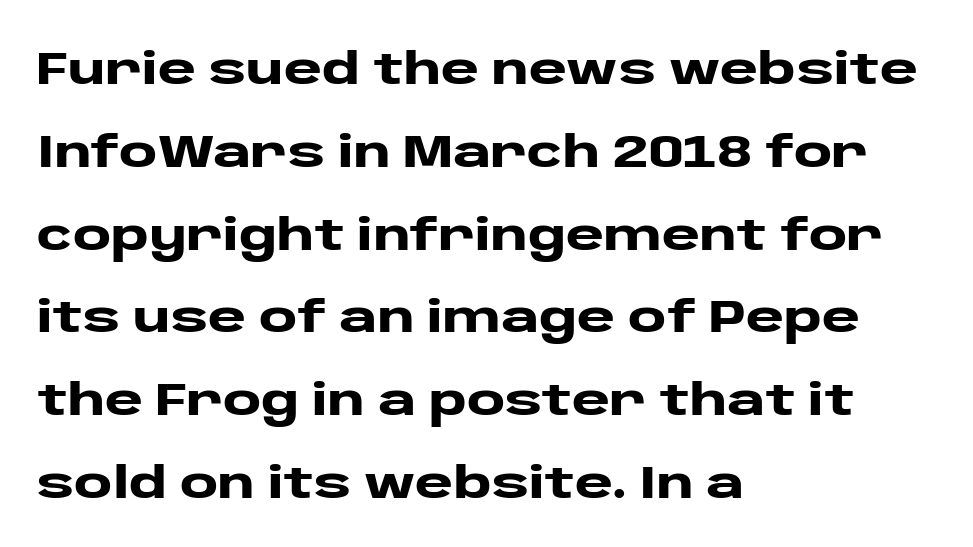
Q: Is the text bold? A: Yes.
Q: Is the text italic (slanted)? A: No, it is upright.
Q: Is the typeface a serif or a sans-serif typeface? A: Sans-serif.
Q: Is the text underlined? A: No.
Q: How is the paragraph aligned? A: Left-aligned.
Q: Is the spacing between letters normal or unusually wide? A: Normal.
Q: Width (condensed, normal, or wide)? A: Wide.
Q: Stroke contrast? A: Low.
Q: x-height? A: Large.
Q: Monospaced? A: No.
